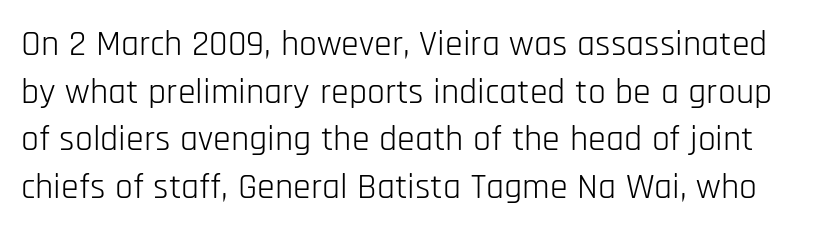
{"serif": "no", "italic": "no", "bold": "no", "weight": "light", "width": "condensed", "stroke_contrast": "low", "x_height": "large", "monospaced": "no", "underline": "no", "line_spacing": "normal", "line_spacing_ratio": 1.32, "letter_spacing": "normal", "letter_spacing_em": 0.0, "glyph_px": 36}
